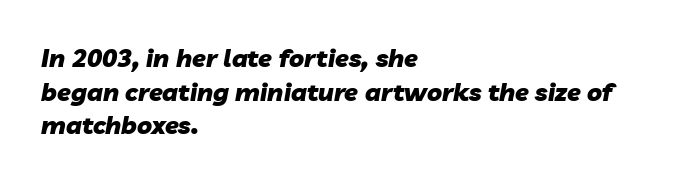
The image shows 25 px bold type, italic (leaning right); set left-aligned, normal line spacing (1.35x), normal letter spacing, not underlined.
